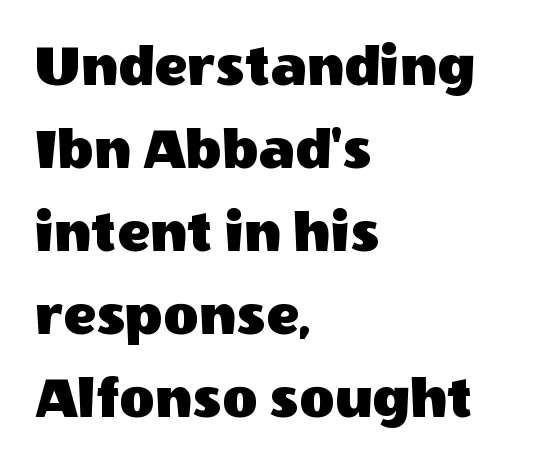
Beneath every word, the page is bare. Style check: upright. Every row of glyphs begins at an identical x-position on the left. This rendering employs a face without finishing strokes, i.e., a sans-serif. No extra tracking has been applied to these lines. You could not count columns in this text — the font is proportionally spaced.
